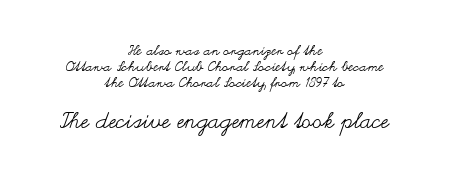
Weight class: somewhere from thin through regular. This rendering features lettering with no underline. Type size steps up from the first block to the second. You could call the tracking neutral — neither tight nor loose. Closely set lines give the paragraph a compact silhouette.
